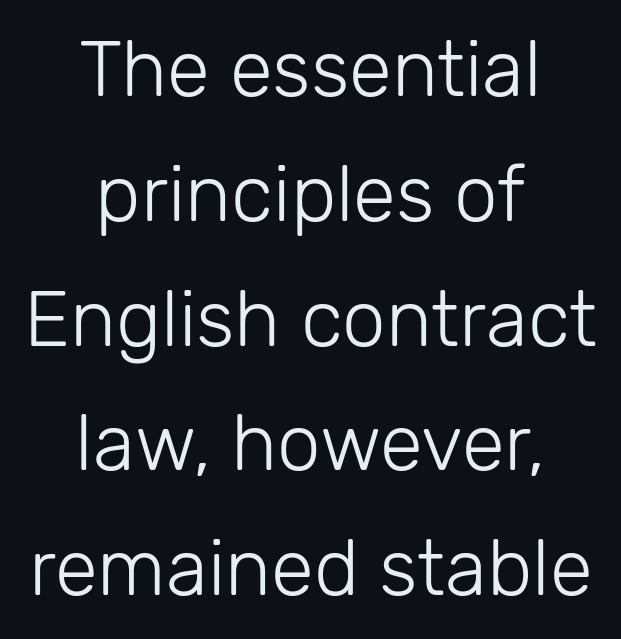
The image shows 78 px light sans-serif type, upright; set centered, normal line spacing (1.6x), normal letter spacing, not underlined; low stroke contrast and a medium x-height.
